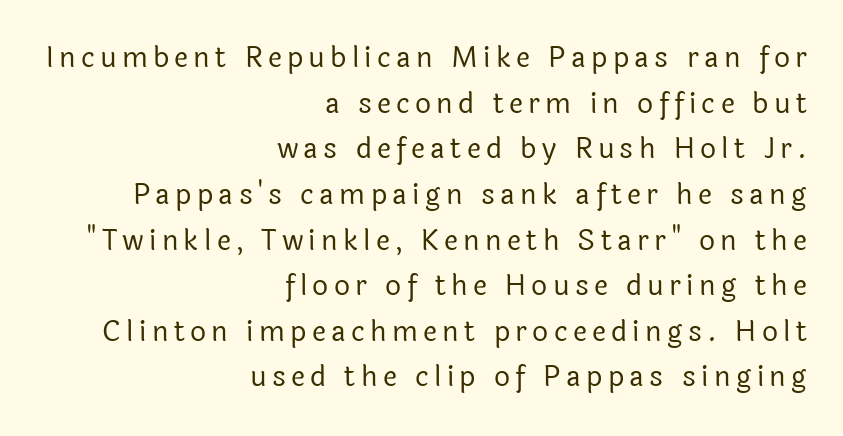
The image shows 28 px regular-weight sans-serif type, upright; set right-aligned, normal line spacing (1.63x), not underlined; a medium x-height.
